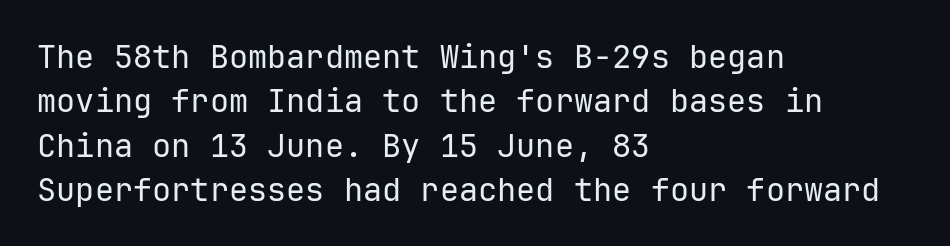
{"serif": "no", "italic": "no", "bold": "no", "weight": "regular", "width": "normal", "stroke_contrast": "low", "x_height": "medium", "underline": "no", "align": "left", "line_spacing": "normal", "line_spacing_ratio": 1.39, "letter_spacing": "normal", "letter_spacing_em": 0.0, "glyph_px": 32}
